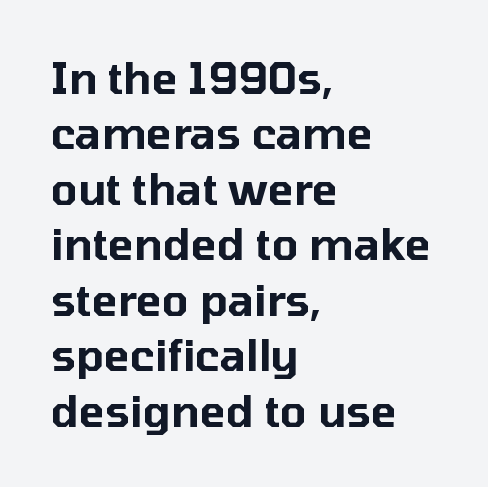
The lettering stays uniformly vertical, giving the passage a roman look. Glyph-to-glyph distance matches everyday printed text. Baseline-to-baseline distance is the conventional proportion of letter height. The passage shown is typed in a proportional face where columns would drift.
